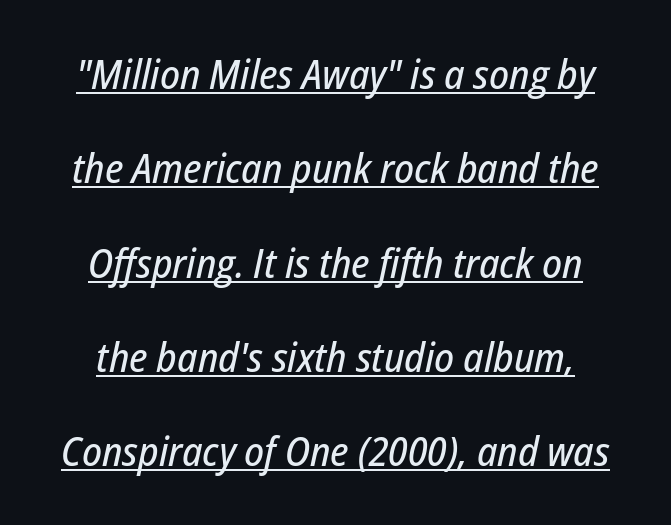
The image shows 41 px condensed type, italic (leaning right); set loose line spacing (2.3x), normal letter spacing, underlined; low stroke contrast and a medium x-height.
